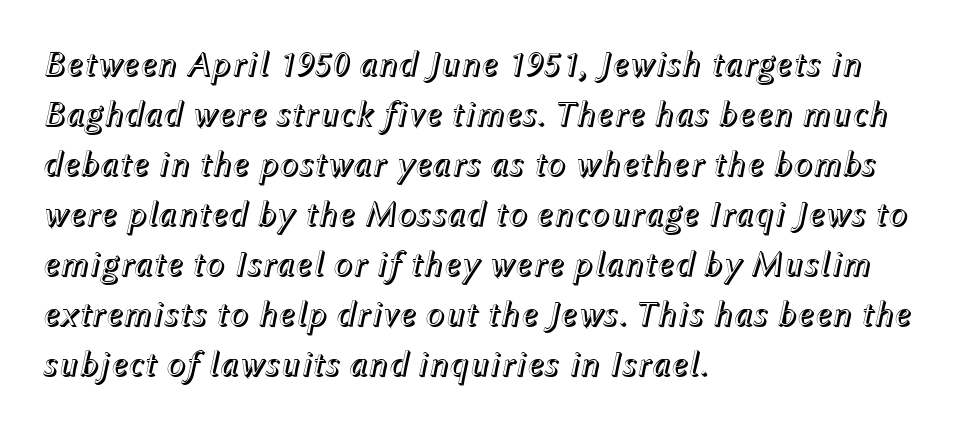
Q: Is the text italic (slanted)? A: Yes, it leans right by about 12 degrees.
Q: Is the text underlined? A: No.
Q: How is the paragraph aligned? A: Left-aligned.
Q: Is the spacing between letters normal or unusually wide? A: Normal.
Q: Is the spacing between lines tight, normal or loose? A: Normal.
Q: Width (condensed, normal, or wide)? A: Normal.
Q: x-height? A: Medium.
Q: Monospaced? A: No.
